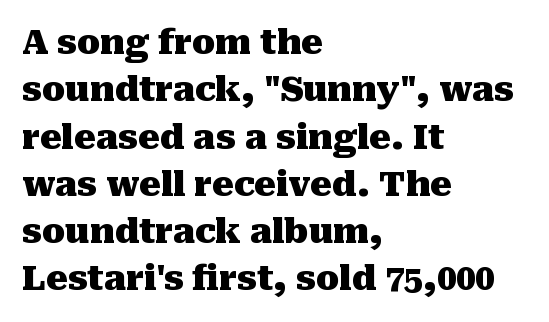
The image shows 34 px heavy serif type, upright; set left-aligned, normal line spacing (1.39x), normal letter spacing, not underlined; medium stroke contrast and a medium x-height.
